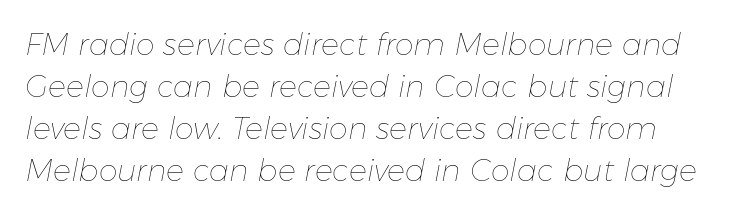
The image shows 30 px thin type, italic (leaning right); set normal line spacing (1.4x), normal letter spacing, not underlined; low stroke contrast and a medium x-height.
